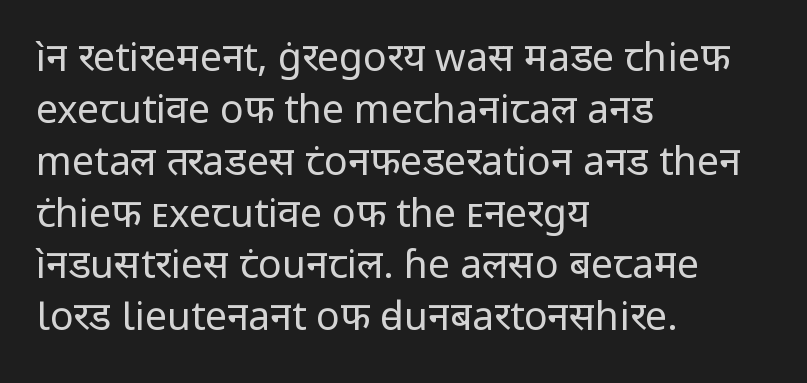
Line spacing here is normal. Posture: upright roman. You could not count columns in this text — the font is proportionally spaced. The line texture is even and compact thanks to regular tracking. Only glyphs here, with clear space below each row. Serif or sans? Sans — the stroke terminals are bare.
